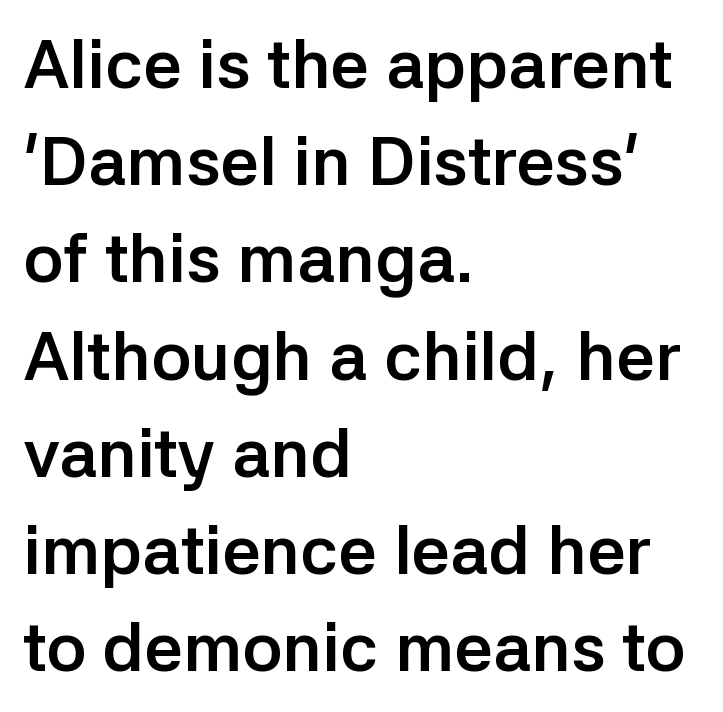
The rendering uses a bold face; every stroke is thick and dark. No word sits above an underline. Serif or sans? Sans — the stroke terminals are bare. Proportional: the letters do not fall into vertical columns. The letters sit at their default tracking, neither squeezed nor spread. The ragged edge is on the right, which tells us the setting is flush left.
